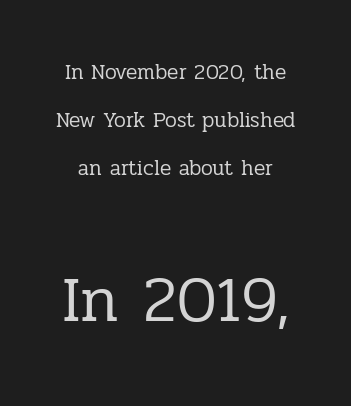
{"serif": "yes", "italic": "no", "bold": "no", "weight": "regular", "width": "normal", "stroke_contrast": "low", "x_height": "medium", "monospaced": "no", "underline": "no", "line_spacing": "loose", "line_spacing_ratio": 2.29, "letter_spacing": "normal", "letter_spacing_em": 0.0, "larger_block": "second", "size_ratio": 3.05, "glyph_px": 64}
